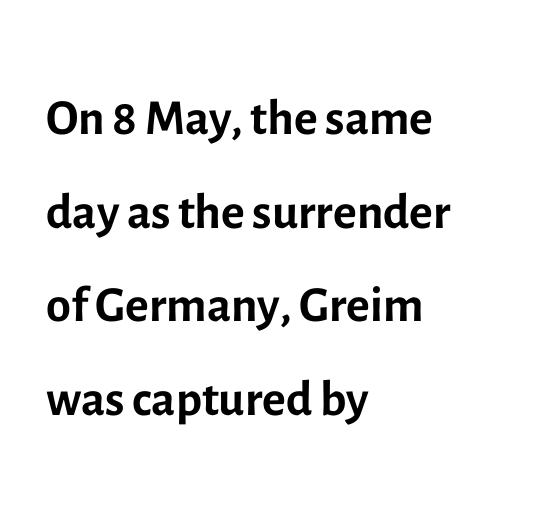
{"serif": "no", "italic": "no", "bold": "no", "weight": "regular", "width": "normal", "x_height": "medium", "monospaced": "no", "underline": "no", "align": "left", "line_spacing": "normal", "line_spacing_ratio": 1.3, "letter_spacing": "normal", "letter_spacing_em": 0.0, "glyph_px": 72}
